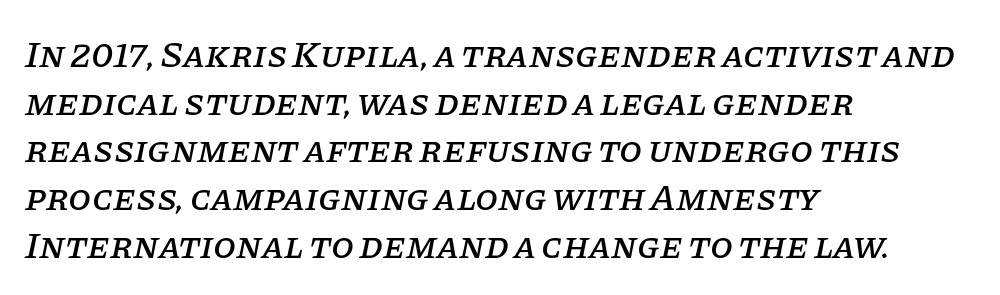
Q: Is the text italic (slanted)? A: Yes, it leans right by about 11 degrees.
Q: Is the typeface a serif or a sans-serif typeface? A: Serif.
Q: Is the text underlined? A: No.
Q: How is the paragraph aligned? A: Left-aligned.
Q: Is the spacing between letters normal or unusually wide? A: Normal.
Q: Is the spacing between lines tight, normal or loose? A: Normal.
Q: Width (condensed, normal, or wide)? A: Normal.
Q: Stroke contrast? A: Low.
Q: x-height? A: Large.
Q: Monospaced? A: No.
